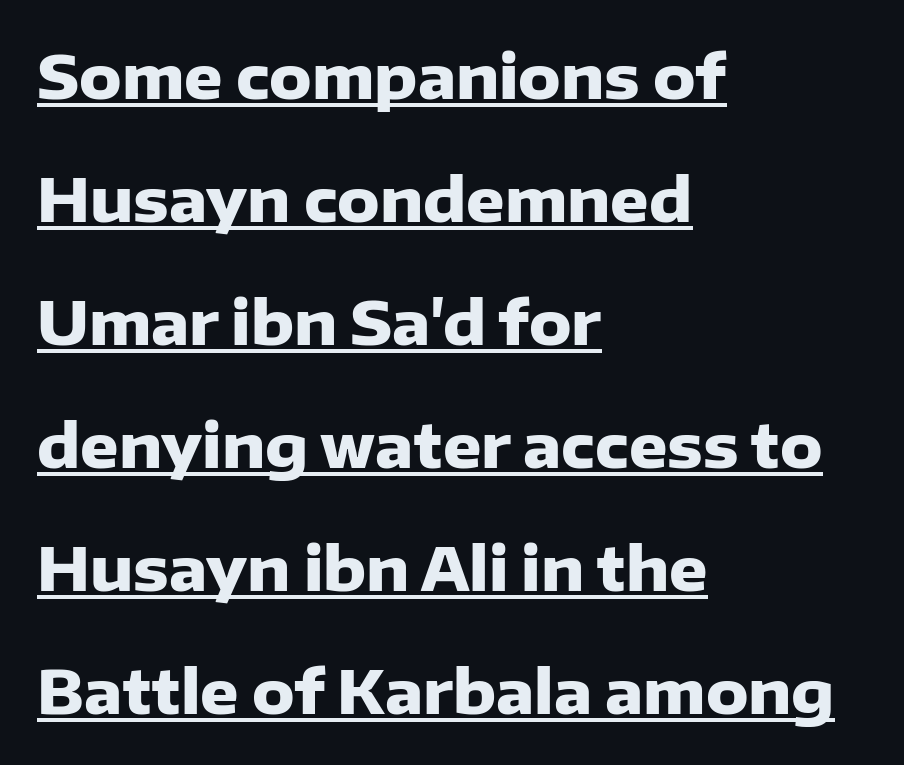
Look at the bottom of the vertical strokes: they stop flat, with no serifs. Short and long lines alike share a common starting point at left. Ordinary non-slanted type is in use. A baseline rule has been typeset under these characters. The leading is generous, giving the passage an open texture. Is the type bold? Yes — the strokes are clearly thick and heavy.
